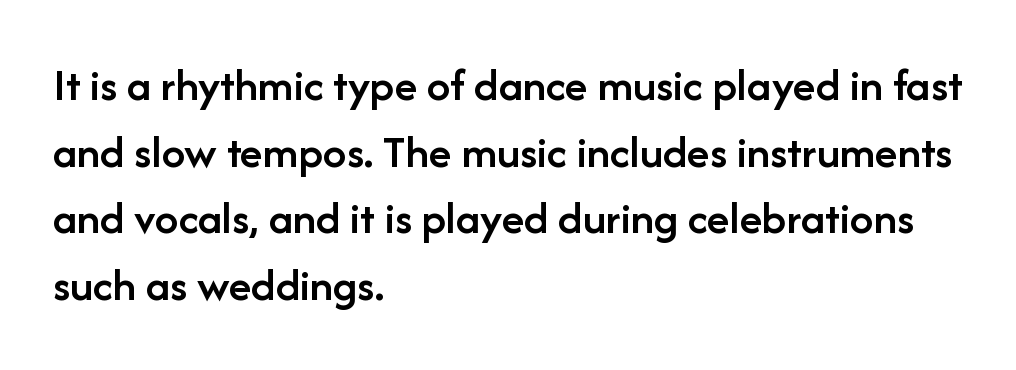
Q: Is the text bold? A: Semi-bold.
Q: Is the text italic (slanted)? A: No, it is upright.
Q: Is the typeface a serif or a sans-serif typeface? A: Sans-serif.
Q: Is the text underlined? A: No.
Q: How is the paragraph aligned? A: Left-aligned.
Q: Is the spacing between letters normal or unusually wide? A: Normal.
Q: Is the spacing between lines tight, normal or loose? A: Normal.
Q: Width (condensed, normal, or wide)? A: Normal.
Q: Stroke contrast? A: Low.
Q: x-height? A: Medium.
Q: Monospaced? A: No.
